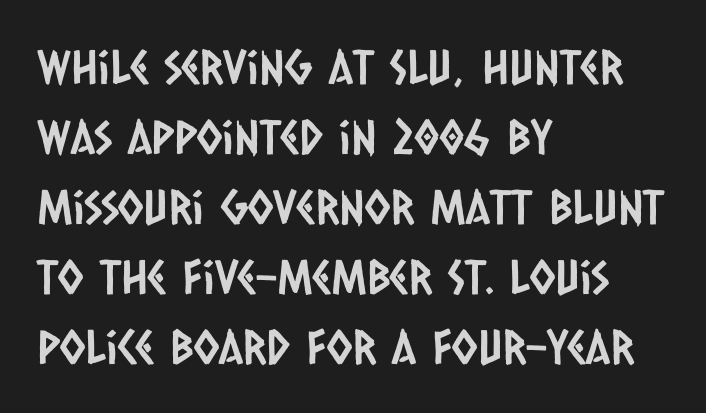
{"serif": "no", "width": "condensed", "stroke_contrast": "low", "x_height": "large", "monospaced": "no", "underline": "no", "align": "left", "line_spacing": "normal", "line_spacing_ratio": 1.49, "letter_spacing": "normal", "letter_spacing_em": 0.0, "glyph_px": 47}
